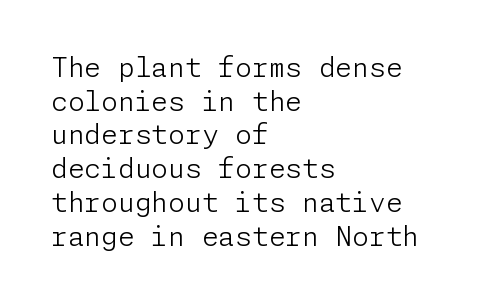
The image shows 27 px text type, upright; set left-aligned, normal line spacing (1.25x), normal letter spacing, not underlined.
